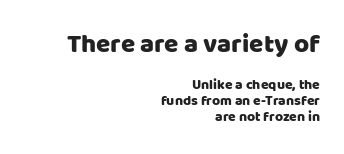
{"italic": "no", "underline": "no", "align": "right", "line_spacing": "tight", "line_spacing_ratio": 1.14, "letter_spacing": "normal", "letter_spacing_em": 0.0, "larger_block": "first", "size_ratio": 1.86, "glyph_px": 26}
